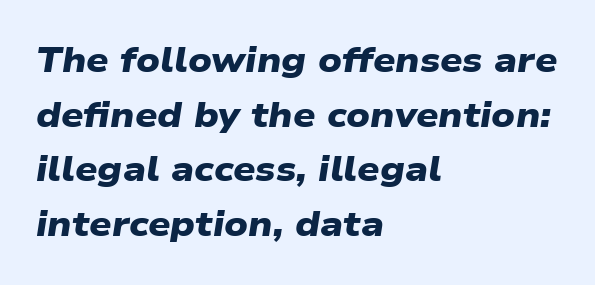
Q: Is the text bold? A: Yes.
Q: Is the typeface a serif or a sans-serif typeface? A: Sans-serif.
Q: Is the text underlined? A: No.
Q: How is the paragraph aligned? A: Left-aligned.
Q: Is the spacing between letters normal or unusually wide? A: Normal.
Q: Is the spacing between lines tight, normal or loose? A: Normal.
Q: Width (condensed, normal, or wide)? A: Wide.
Q: Stroke contrast? A: Low.
Q: x-height? A: Medium.
Q: Monospaced? A: No.
